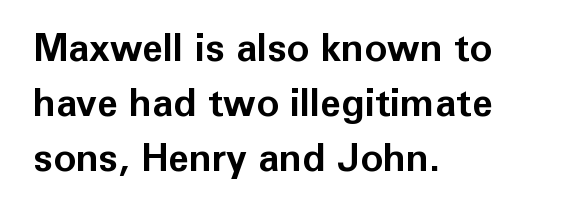
The image shows 38 px bold sans-serif type, upright; set left-aligned, normal line spacing (1.45x), normal letter spacing, not underlined; low stroke contrast and a medium x-height.
